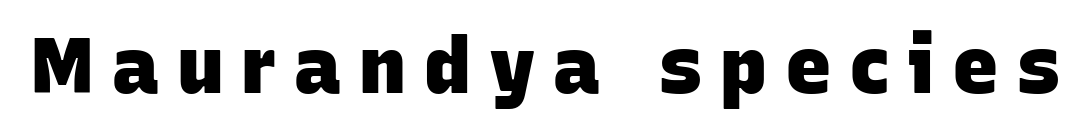
The image shows 78 px heavy sans-serif type; set unusually wide letter spacing (+0.23 em), not underlined; low stroke contrast and a large x-height.
